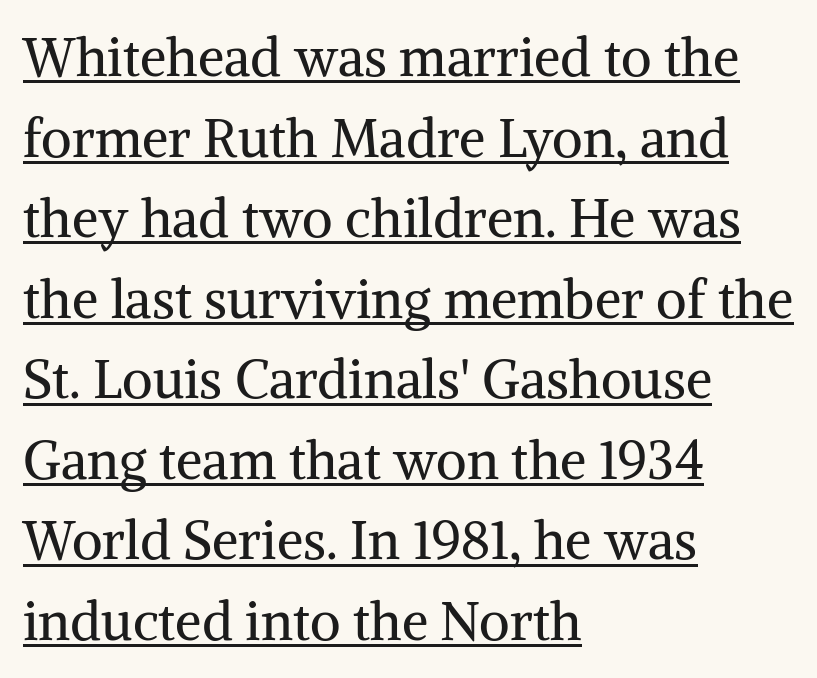
The image shows 53 px regular-weight serif type, upright; set left-aligned, normal line spacing (1.52x), normal letter spacing, underlined; medium stroke contrast and a medium x-height.
